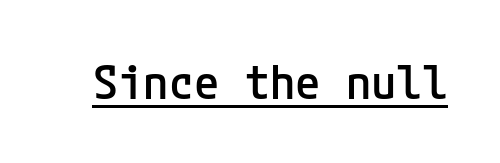
The image shows 46 px semibold sans-serif type, upright; set normal letter spacing, underlined; low stroke contrast and a medium x-height.
